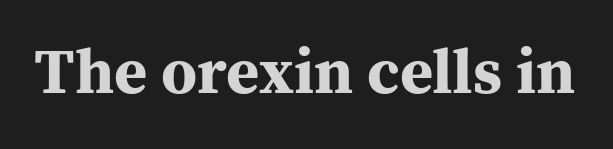
Each letter keeps its own natural width here, so spacing adapts to shape. Check under the words: just untouched page. Examine the stroke ends and you'll spot serifs. Is the type bold? Yes — the strokes are clearly thick and heavy. You can tell it's not italic because the verticals are truly vertical. Compared with typical body copy, the letter spacing here is the same.
